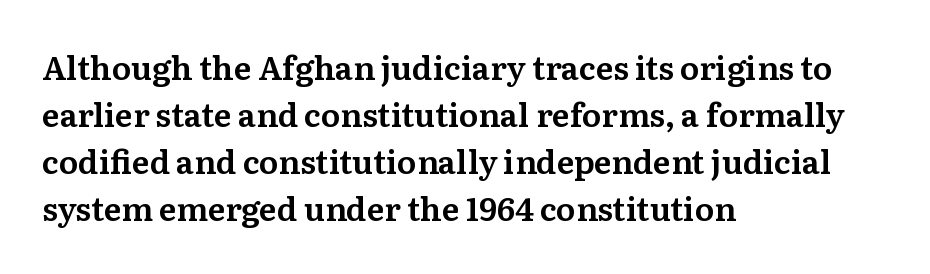
Q: Is the text italic (slanted)? A: No, it is upright.
Q: Is the typeface a serif or a sans-serif typeface? A: Serif.
Q: Is the text underlined? A: No.
Q: How is the paragraph aligned? A: Left-aligned.
Q: Is the spacing between letters normal or unusually wide? A: Normal.
Q: Is the spacing between lines tight, normal or loose? A: Normal.
Q: Width (condensed, normal, or wide)? A: Normal.
Q: Stroke contrast? A: Medium.
Q: x-height? A: Medium.
Q: Monospaced? A: No.
